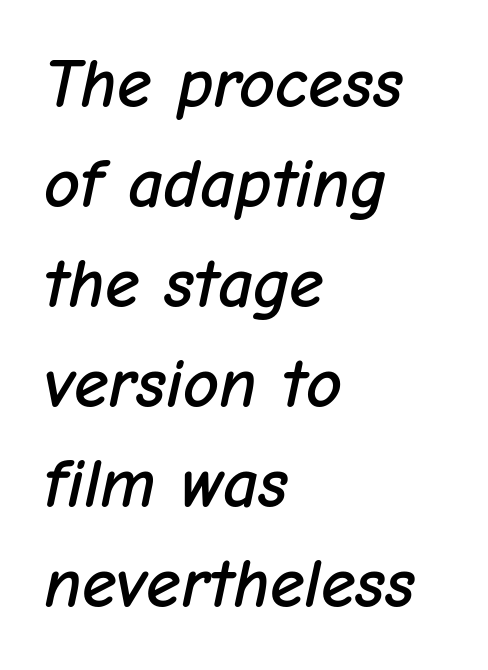
You could call the tracking neutral — neither tight nor loose. Which margin do the lines hug? The left one — the right edge is uneven. Interline gaps are of average width in this sample. You could not count columns in this text — the font is proportionally spaced. These lines were composed using italics. The space directly below the letters is spotless.
